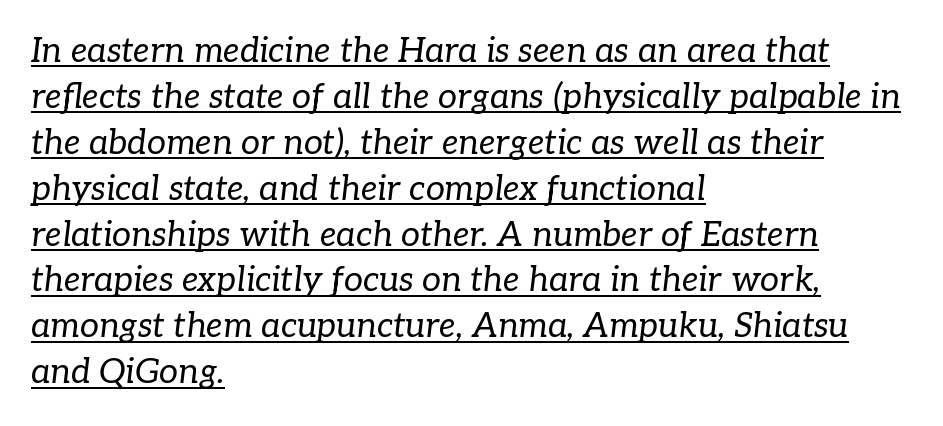
The image shows 34 px regular-weight serif type, italic (leaning right); set left-aligned, normal line spacing (1.35x), normal letter spacing, underlined; low stroke contrast and a medium x-height.
